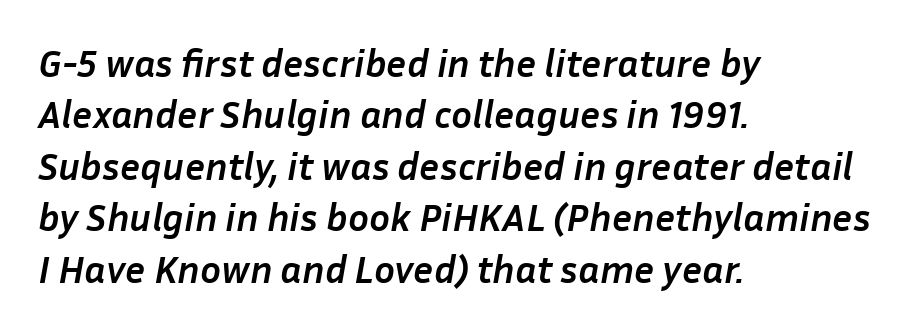
{"italic": "yes", "lean": "right", "slant_degrees": 10, "bold": "yes", "weight": "semibold", "width": "normal", "stroke_contrast": "low", "x_height": "medium", "monospaced": "no", "underline": "no", "align": "left", "line_spacing": "normal", "line_spacing_ratio": 1.32, "letter_spacing": "normal", "letter_spacing_em": 0.0, "glyph_px": 39}
